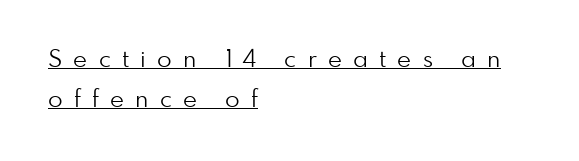
The image shows 24 px text type, upright; set left-aligned, normal line spacing (1.65x), unusually wide letter spacing (+0.47 em), underlined.
